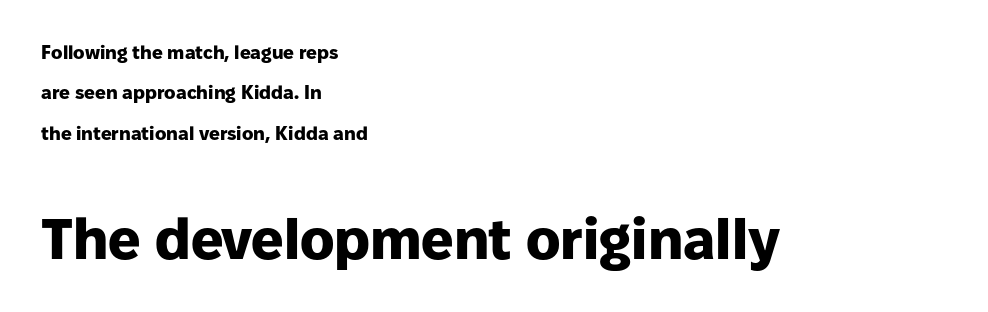
You could not count columns in this text — the font is proportionally spaced. A student would call this left alignment; a typographer would say flush left, rag right. The gap between lines stays unmarked. The typography opts for an upright posture over an oblique one. The sample has been set heavy, in full bold. Character size in the trailing block exceeds that of the leading block.
